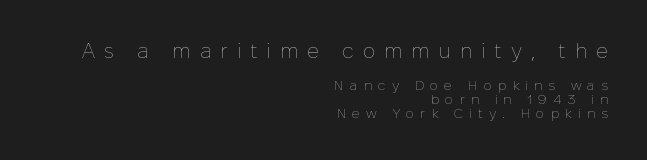
Q: Is the text bold? A: No.
Q: Is the text italic (slanted)? A: No, it is upright.
Q: Is the text underlined? A: No.
Q: How is the paragraph aligned? A: Right-aligned.
Q: Is the spacing between letters normal or unusually wide? A: Unusually wide.
Q: Is the spacing between lines tight, normal or loose? A: Tight.
Q: Which block of text is set in a larger size, the first (top) or the second (bottom)? A: The first (top) one.
